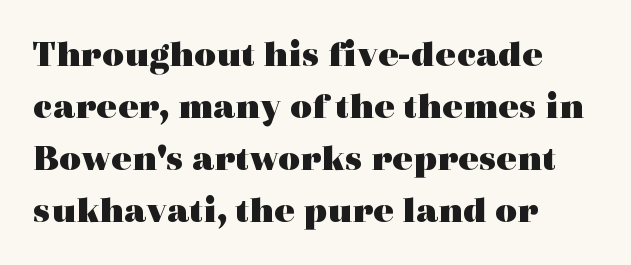
Q: Is the text bold? A: Yes.
Q: Is the text italic (slanted)? A: No, it is upright.
Q: Is the typeface a serif or a sans-serif typeface? A: Serif.
Q: Is the text underlined? A: No.
Q: How is the paragraph aligned? A: Left-aligned.
Q: Is the spacing between letters normal or unusually wide? A: Normal.
Q: Is the spacing between lines tight, normal or loose? A: Normal.
Q: Width (condensed, normal, or wide)? A: Wide.
Q: x-height? A: Medium.
Q: Monospaced? A: No.
